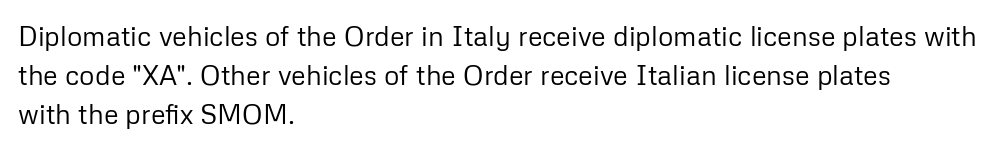
{"italic": "no", "bold": "no", "underline": "no", "align": "left", "line_spacing": "normal", "line_spacing_ratio": 1.45, "letter_spacing": "normal", "letter_spacing_em": 0.0, "glyph_px": 27}
